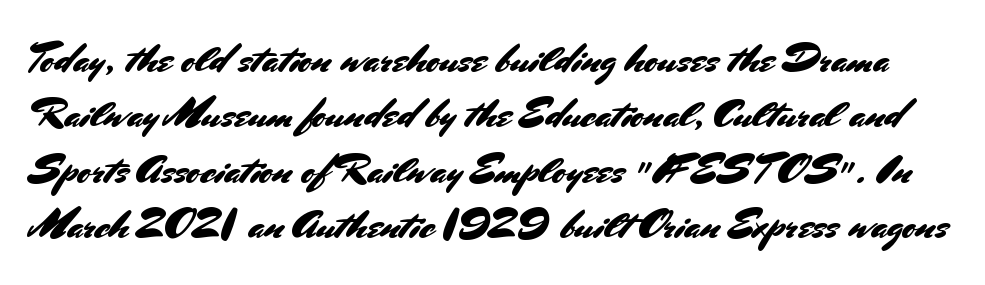
{"serif": "no", "width": "normal", "stroke_contrast": "medium", "x_height": "small", "monospaced": "no", "underline": "no", "line_spacing": "normal", "line_spacing_ratio": 1.35, "letter_spacing": "normal", "letter_spacing_em": 0.0, "glyph_px": 41}
